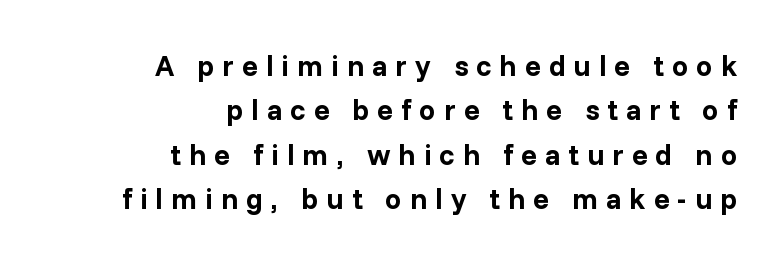
{"serif": "no", "italic": "no", "bold": "yes", "weight": "bold", "width": "normal", "stroke_contrast": "low", "x_height": "medium", "monospaced": "no", "underline": "no", "align": "right", "line_spacing": "normal", "line_spacing_ratio": 1.53, "letter_spacing": "wide", "letter_spacing_em": 0.28, "glyph_px": 29}
